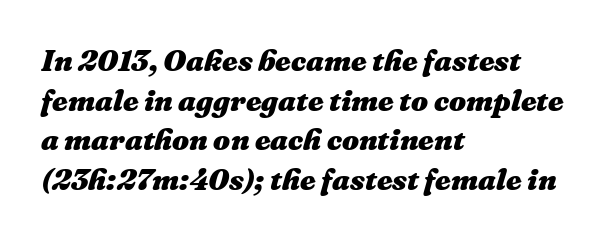
The image shows 30 px heavy type, italic (leaning right); set left-aligned, normal line spacing (1.32x), normal letter spacing, not underlined; medium stroke contrast and a medium x-height.
